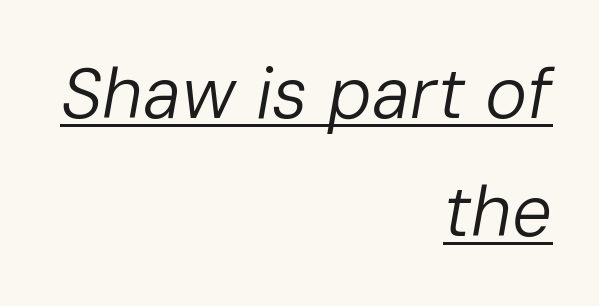
Characters follow at the spacing the type designer built in. Short and long lines alike share a common ending point at right. The passage shown is underscored from start to finish. Notice how the stems are inclined rather than vertical — that's the hallmark of italics.
